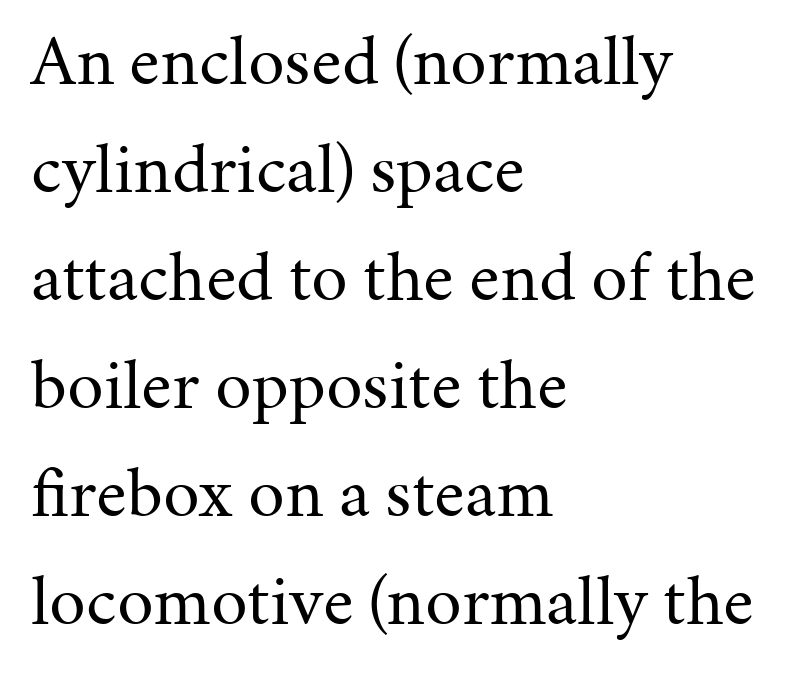
Weight class: somewhere from thin through regular. This is serif lettering, the kind often seen in printed books. You could call the tracking neutral — neither tight nor loose. Reading down the block, your eye returns to a fixed left position each line. Nope, not italic — everything's standing straight. Bare-footed words on every line.
